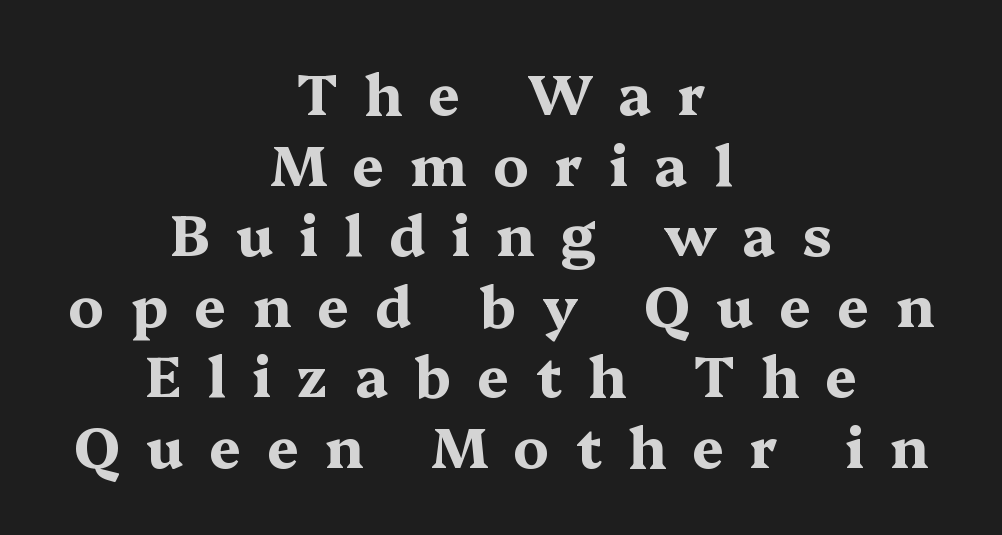
The image shows 56 px bold, wide serif type, upright; set centered, normal line spacing (1.26x), unusually wide letter spacing (+0.47 em), not underlined; medium stroke contrast and a medium x-height.
